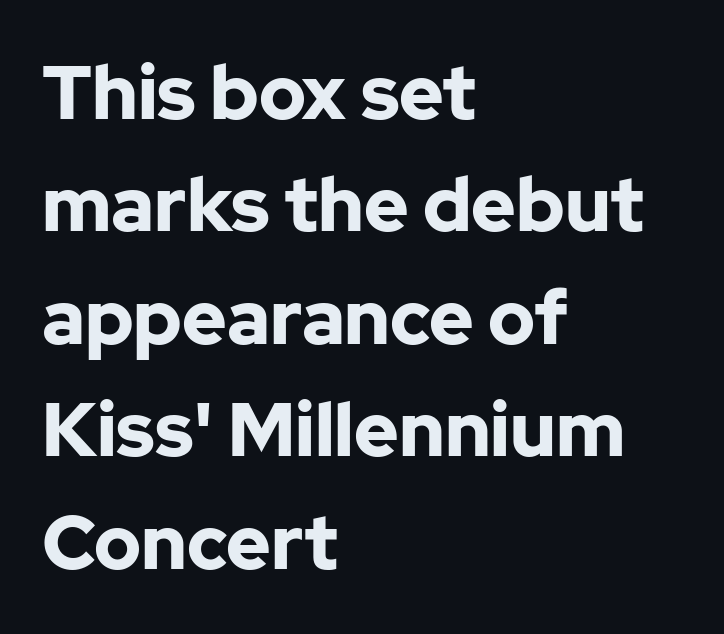
Q: Is the text bold? A: Yes.
Q: Is the text italic (slanted)? A: No, it is upright.
Q: Is the typeface a serif or a sans-serif typeface? A: Sans-serif.
Q: Is the text underlined? A: No.
Q: How is the paragraph aligned? A: Left-aligned.
Q: Is the spacing between letters normal or unusually wide? A: Normal.
Q: Is the spacing between lines tight, normal or loose? A: Normal.
Q: Width (condensed, normal, or wide)? A: Normal.
Q: Stroke contrast? A: Low.
Q: x-height? A: Medium.
Q: Monospaced? A: No.
